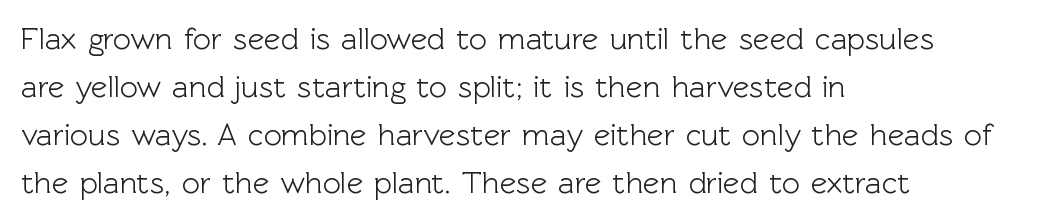
Q: Is the text italic (slanted)? A: No, it is upright.
Q: Is the typeface a serif or a sans-serif typeface? A: Sans-serif.
Q: Is the text underlined? A: No.
Q: How is the paragraph aligned? A: Left-aligned.
Q: Is the spacing between letters normal or unusually wide? A: Normal.
Q: Is the spacing between lines tight, normal or loose? A: Normal.
Q: Width (condensed, normal, or wide)? A: Normal.
Q: x-height? A: Medium.
Q: Monospaced? A: No.
